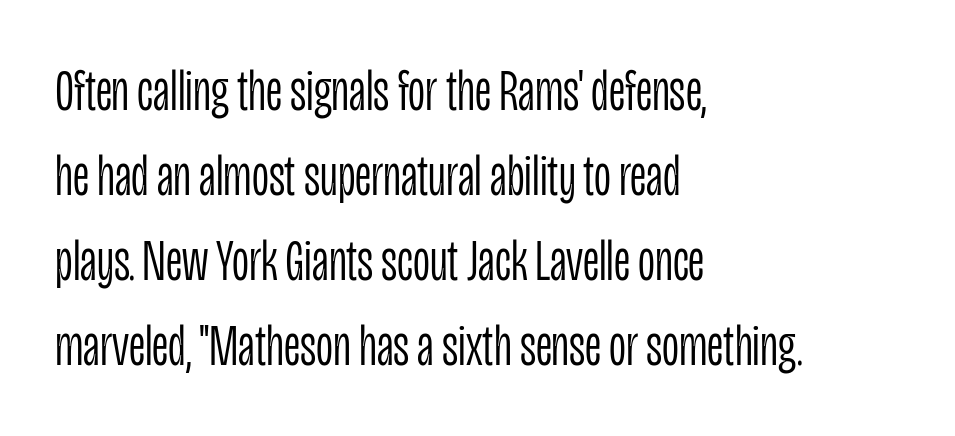
The image shows 59 px light, condensed sans-serif type, upright; set left-aligned, normal line spacing (1.44x), normal letter spacing, not underlined; low stroke contrast and a large x-height.
